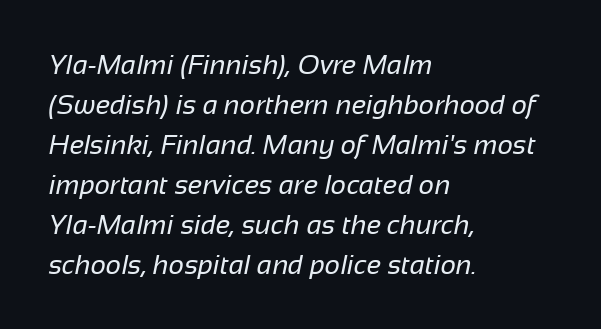
Q: Is the text bold? A: No.
Q: Is the text underlined? A: No.
Q: How is the paragraph aligned? A: Left-aligned.
Q: Is the spacing between letters normal or unusually wide? A: Normal.
Q: Is the spacing between lines tight, normal or loose? A: Normal.
